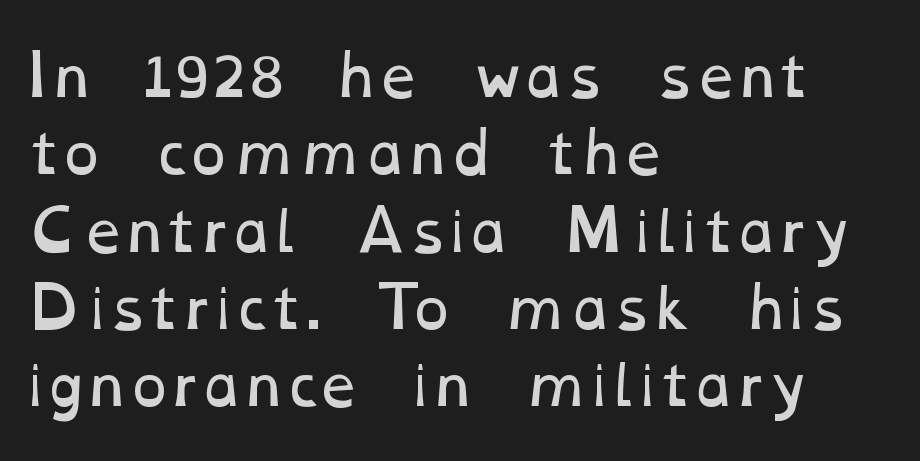
Q: Is the text bold? A: No.
Q: Is the text underlined? A: No.
Q: How is the paragraph aligned? A: Left-aligned.
Q: Is the spacing between letters normal or unusually wide? A: Normal.
Q: Is the spacing between lines tight, normal or loose? A: Normal.
Q: Width (condensed, normal, or wide)? A: Wide.
Q: Stroke contrast? A: Low.
Q: x-height? A: Medium.
Q: Monospaced? A: No.
